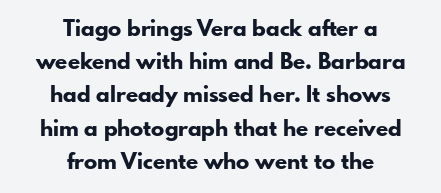
Q: Is the text bold? A: Yes.
Q: Is the text italic (slanted)? A: No, it is upright.
Q: Is the text underlined? A: No.
Q: How is the paragraph aligned? A: Centered.
Q: Is the spacing between letters normal or unusually wide? A: Normal.
Q: Is the spacing between lines tight, normal or loose? A: Normal.
